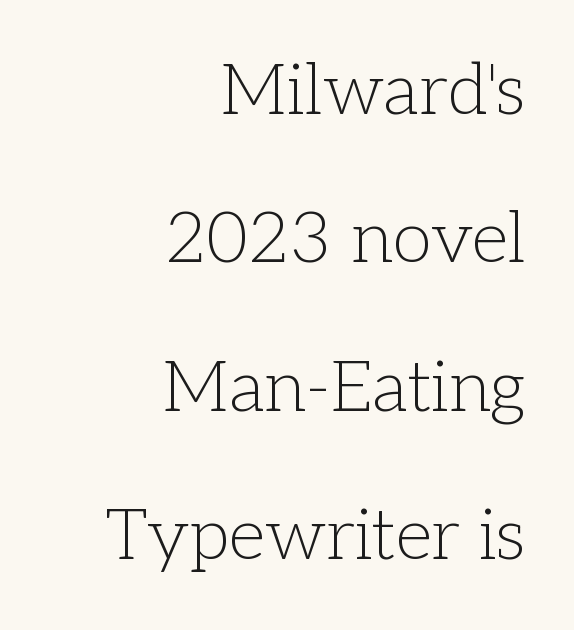
The image shows 71 px light serif type, upright; set right-aligned, loose line spacing (2.09x), normal letter spacing, not underlined; low stroke contrast and a medium x-height.
